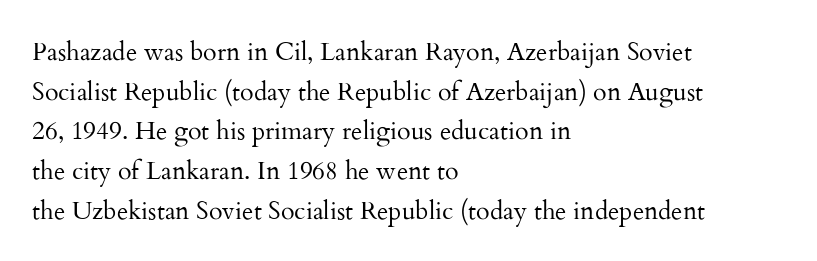
No italicization has been applied; the sample stays upright. Which margin do the lines hug? The left one — the right edge is uneven. Interline gaps are of average width in this sample. Descender tails drop into unmarked territory.
